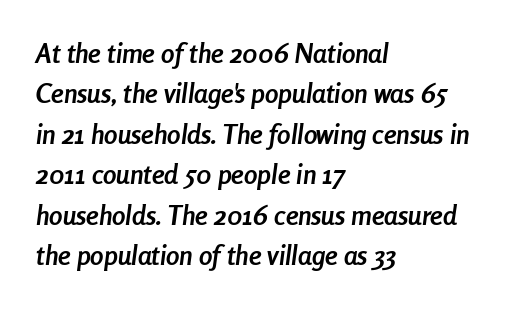
Q: Is the text bold? A: Yes.
Q: Is the text italic (slanted)? A: Yes, it leans right by about 8 degrees.
Q: Is the text underlined? A: No.
Q: How is the paragraph aligned? A: Left-aligned.
Q: Is the spacing between letters normal or unusually wide? A: Normal.
Q: Is the spacing between lines tight, normal or loose? A: Normal.
